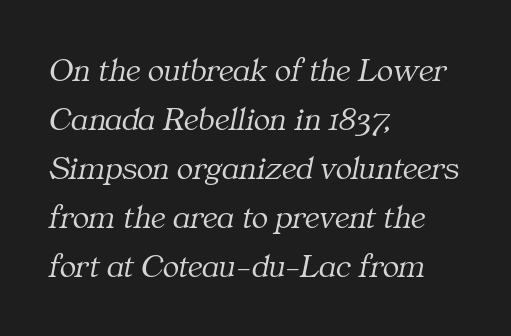
{"serif": "yes", "italic": "yes", "lean": "right", "slant_degrees": 11, "bold": "no", "weight": "light", "width": "normal", "stroke_contrast": "medium", "x_height": "medium", "monospaced": "no", "underline": "no", "align": "left", "line_spacing": "normal", "line_spacing_ratio": 1.44, "letter_spacing": "normal", "letter_spacing_em": 0.0, "glyph_px": 34}
